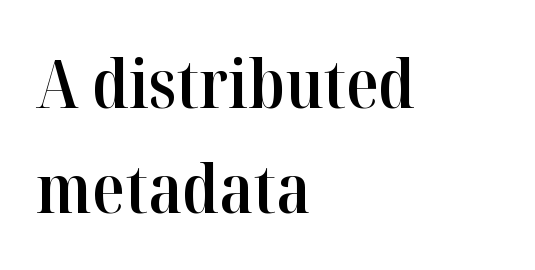
The image shows 67 px semibold serif type, upright; set left-aligned, normal line spacing (1.57x), normal letter spacing, not underlined; high stroke contrast and a medium x-height.
